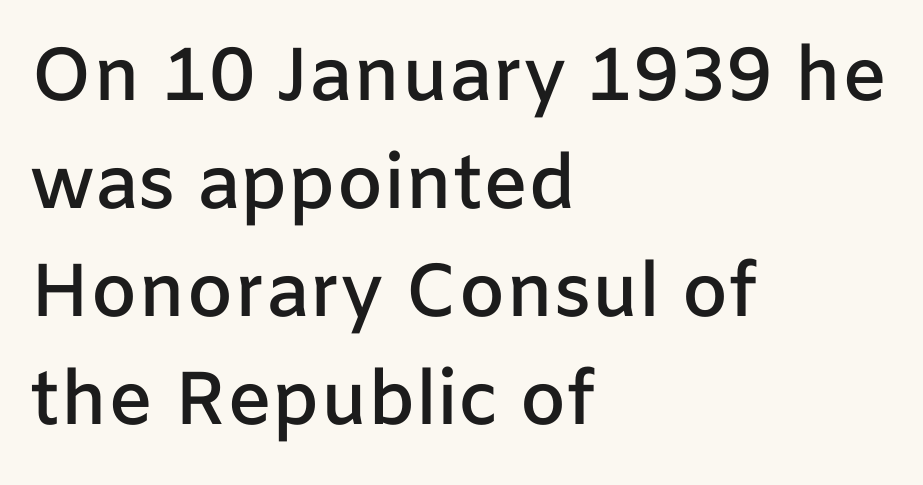
Spacing verdict: proportional, widths tailored to each character. In terms of posture, this sample is upright. Type without underlining. Is this a sans? Yes — the strokes have no serifs.
